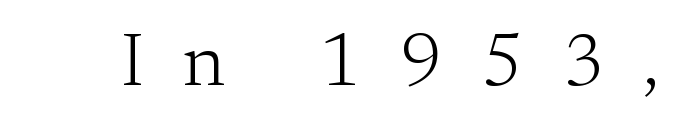
The image shows 76 px light serif type, upright; set unusually wide letter spacing (+0.5 em), not underlined; medium stroke contrast and a small x-height.
